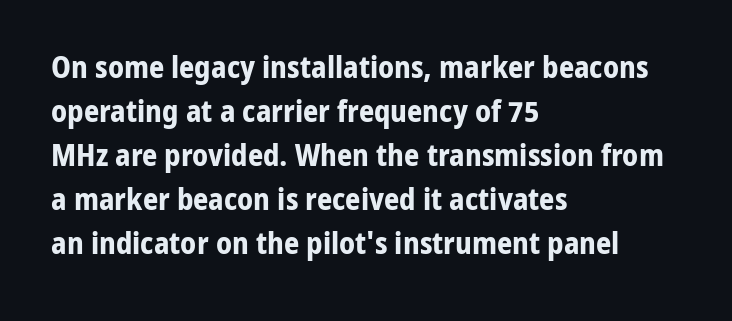
Q: Is the text bold? A: Yes.
Q: Is the text italic (slanted)? A: No, it is upright.
Q: Is the typeface a serif or a sans-serif typeface? A: Sans-serif.
Q: Is the text underlined? A: No.
Q: How is the paragraph aligned? A: Left-aligned.
Q: Is the spacing between letters normal or unusually wide? A: Normal.
Q: Is the spacing between lines tight, normal or loose? A: Normal.
Q: Width (condensed, normal, or wide)? A: Normal.
Q: Stroke contrast? A: Low.
Q: x-height? A: Medium.
Q: Monospaced? A: No.
